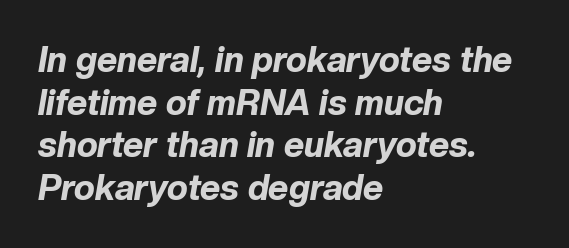
Q: Is the text bold? A: Yes.
Q: Is the text italic (slanted)? A: Yes, it leans right by about 10 degrees.
Q: Is the text underlined? A: No.
Q: How is the paragraph aligned? A: Left-aligned.
Q: Is the spacing between letters normal or unusually wide? A: Normal.
Q: Width (condensed, normal, or wide)? A: Normal.
Q: Stroke contrast? A: Low.
Q: x-height? A: Medium.
Q: Monospaced? A: No.
